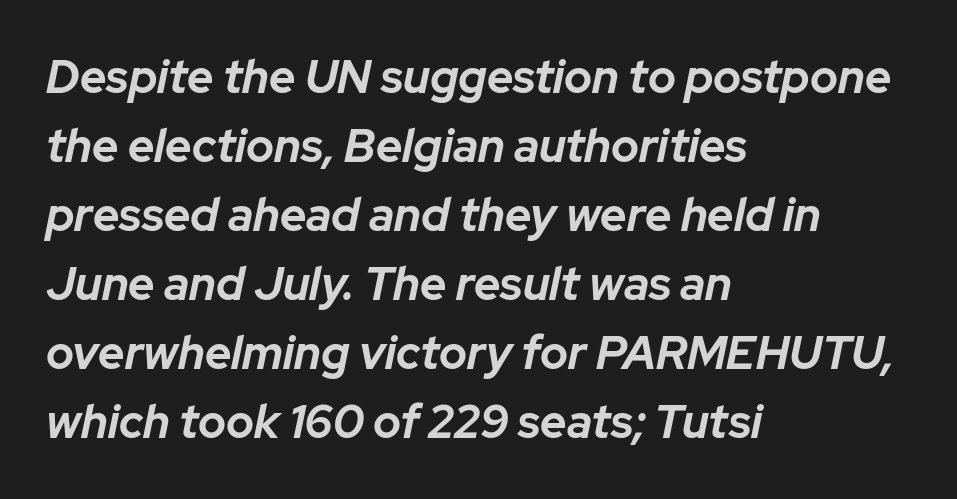
Spacing verdict: proportional, widths tailored to each character. Any mark beneath the type? The region is blank. The rendering keeps characters at their native spacing. The specimen reads as italic at a glance. The block of text has a typical density, with ordinary space between rows. Short and long lines alike share a common starting point at left.
